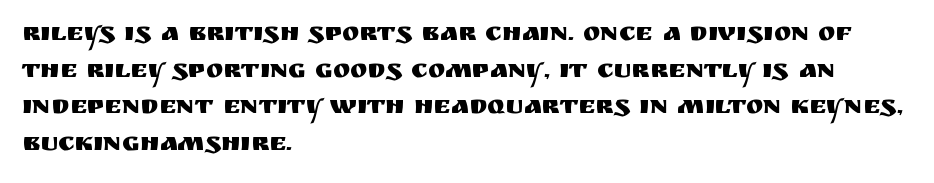
Q: Is the text italic (slanted)? A: No, it is upright.
Q: Is the text underlined? A: No.
Q: How is the paragraph aligned? A: Left-aligned.
Q: Is the spacing between letters normal or unusually wide? A: Normal.
Q: Is the spacing between lines tight, normal or loose? A: Normal.
